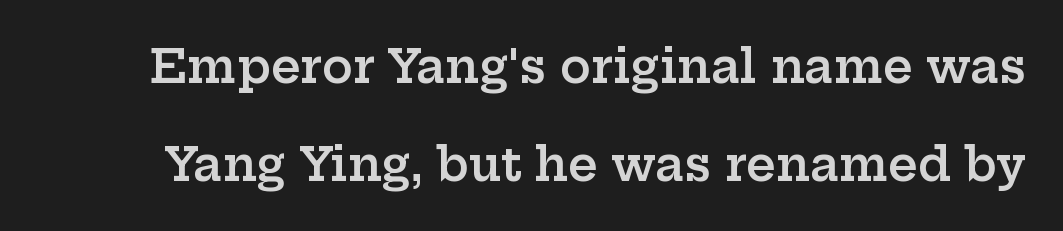
Q: Is the text bold? A: Semi-bold.
Q: Is the text italic (slanted)? A: No, it is upright.
Q: Is the typeface a serif or a sans-serif typeface? A: Serif.
Q: Is the text underlined? A: No.
Q: Is the spacing between letters normal or unusually wide? A: Normal.
Q: Is the spacing between lines tight, normal or loose? A: Loose.
Q: Width (condensed, normal, or wide)? A: Wide.
Q: Stroke contrast? A: Low.
Q: x-height? A: Medium.
Q: Monospaced? A: No.
